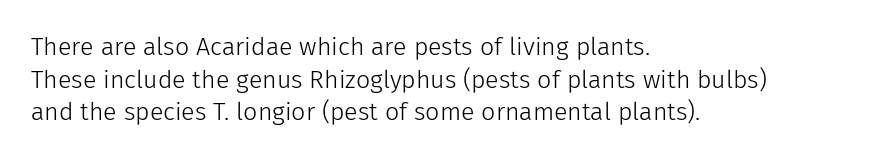
Q: Is the text bold? A: No.
Q: Is the text italic (slanted)? A: No, it is upright.
Q: Is the text underlined? A: No.
Q: How is the paragraph aligned? A: Left-aligned.
Q: Is the spacing between letters normal or unusually wide? A: Normal.
Q: Is the spacing between lines tight, normal or loose? A: Normal.
